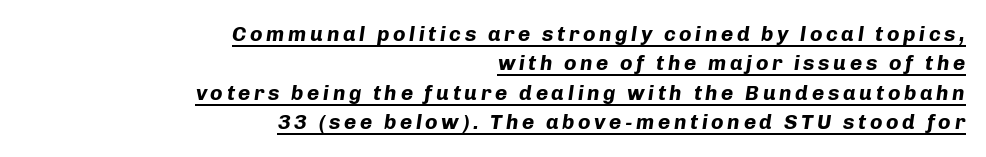
These words are printed bold, with thick strokes throughout. A continuous stroke trails under the words, as in a hyperlink. It's the slanting kind of type. Notice how descenders clear the ascenders below comfortably — that's standard leading.
